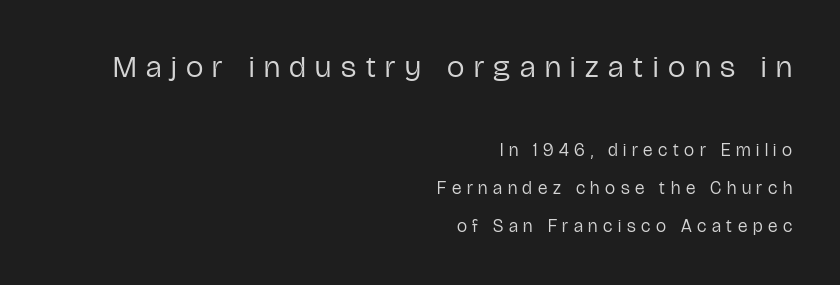
Quick note: interline space is abundant. Underlining? Definitely not there. Top chunk: large. Bottom chunk: small. These glyphs show unthickened strokes, regular width or finer. Varying glyph widths throughout — classic text-font behaviour.
